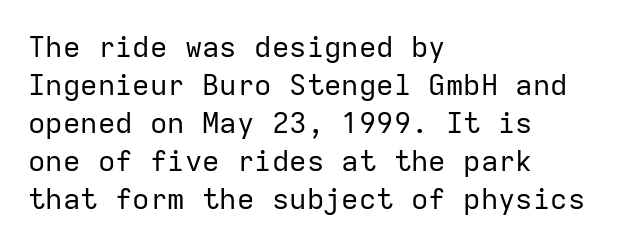
{"serif": "no", "italic": "no", "bold": "no", "weight": "regular", "width": "normal", "stroke_contrast": "low", "x_height": "medium", "monospaced": "yes", "underline": "no", "align": "left", "line_spacing": "normal", "line_spacing_ratio": 1.31, "letter_spacing": "normal", "letter_spacing_em": 0.0, "glyph_px": 29}
